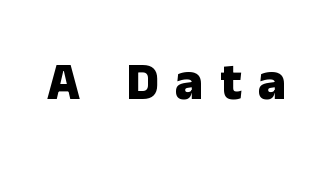
A typesetter would mark this as roman, not italic. Weight: bold. Letter spacing: wide. In terms of letterform style, serifs are entirely absent.
